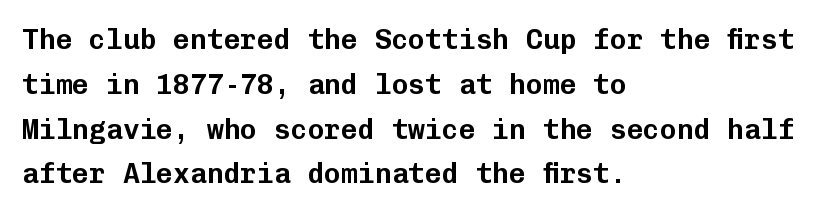
{"serif": "no", "italic": "no", "width": "normal", "stroke_contrast": "low", "x_height": "medium", "monospaced": "yes", "underline": "no", "align": "left", "line_spacing": "normal", "line_spacing_ratio": 1.6, "letter_spacing": "normal", "letter_spacing_em": 0.0, "glyph_px": 28}
